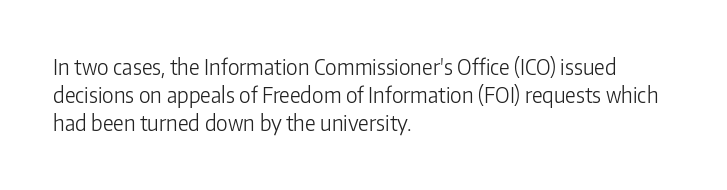
Q: Is the text bold? A: No.
Q: Is the text italic (slanted)? A: No, it is upright.
Q: Is the text underlined? A: No.
Q: How is the paragraph aligned? A: Left-aligned.
Q: Is the spacing between letters normal or unusually wide? A: Normal.
Q: Is the spacing between lines tight, normal or loose? A: Normal.
